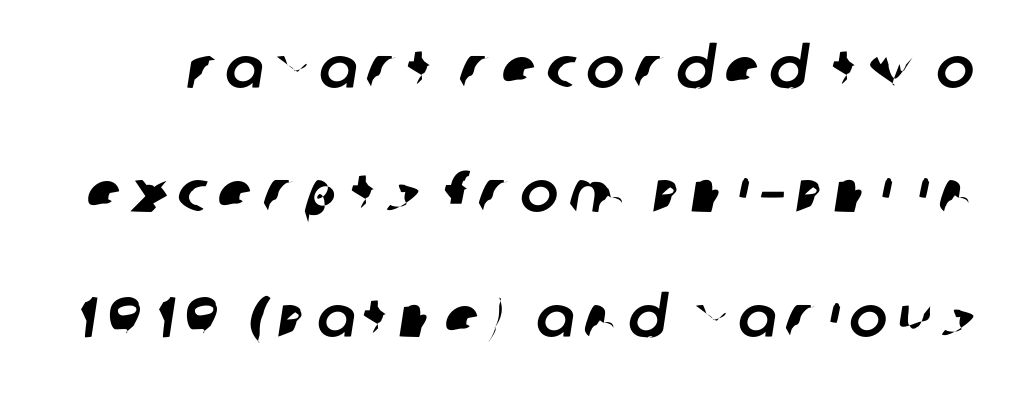
The image shows 57 px sans-serif type; set loose line spacing (2.18x), not underlined; low stroke contrast and a large x-height.
